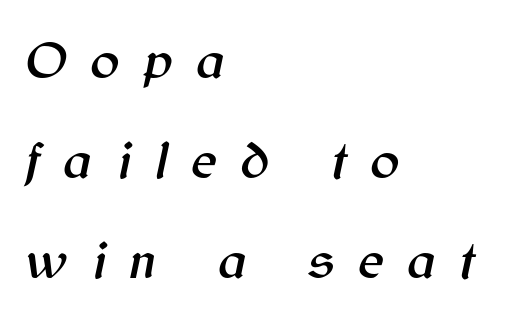
Spacing verdict: proportional, widths tailored to each character. Spacing between characters has been opened up far beyond the box default. Rendered with sloped, italic letterforms. Layout note: lines flush left. The area under the type is left untouched.
